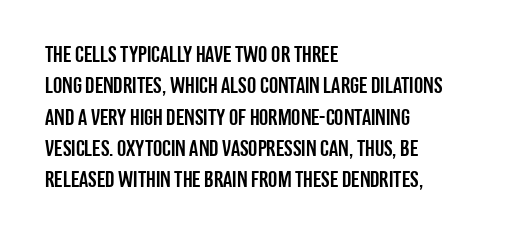
The image shows 23 px text type, upright; set left-aligned, normal line spacing (1.36x), normal letter spacing, not underlined.
